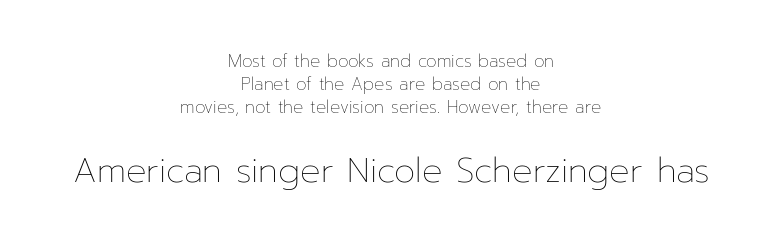
{"italic": "no", "bold": "no", "weight": "thin", "width": "normal", "stroke_contrast": "low", "x_height": "medium", "monospaced": "no", "underline": "no", "align": "center", "line_spacing": "normal", "line_spacing_ratio": 1.34, "letter_spacing": "normal", "letter_spacing_em": 0.0, "larger_block": "second", "size_ratio": 2.0, "glyph_px": 34}
